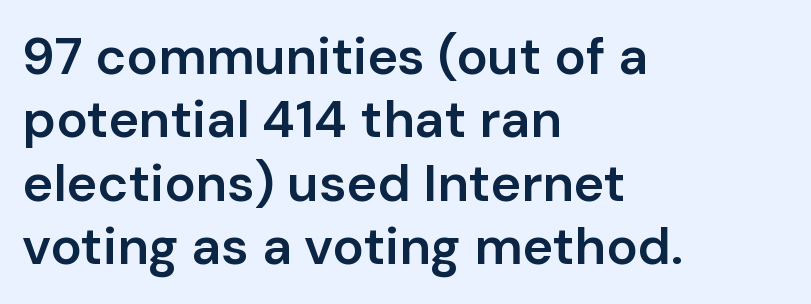
The image shows 52 px semibold sans-serif type, upright; set left-aligned, line spacing 1.22x, normal letter spacing, not underlined; low stroke contrast and a medium x-height.
